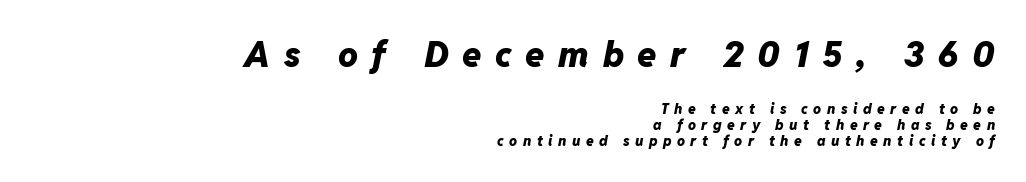
{"italic": "yes", "lean": "right", "slant_degrees": 11, "bold": "yes", "weight": "heavy", "width": "normal", "stroke_contrast": "low", "x_height": "medium", "monospaced": "no", "underline": "no", "align": "right", "line_spacing": "tight", "line_spacing_ratio": 1.14, "letter_spacing": "wide", "letter_spacing_em": 0.39, "larger_block": "first", "size_ratio": 2.5, "glyph_px": 35}
